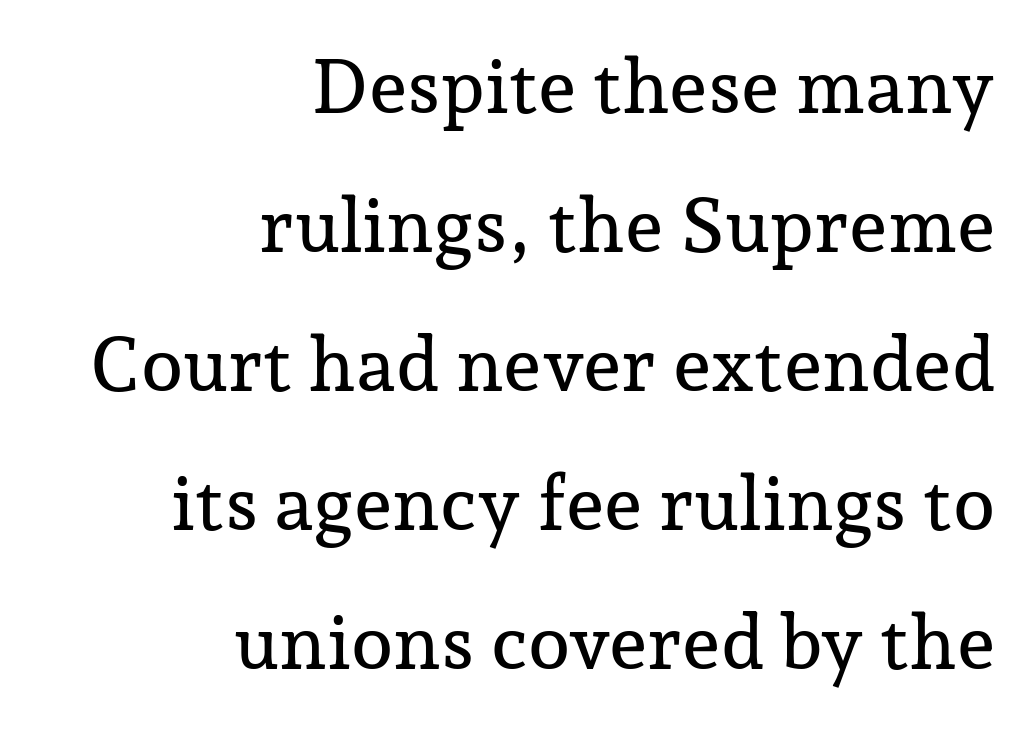
The letters sit at their default tracking, neither squeezed nor spread. Underlining? Definitely not there. Does the type have serifs? Yes, each stem ends in a small foot. Every row of glyphs terminates at an identical x-position on the right.
